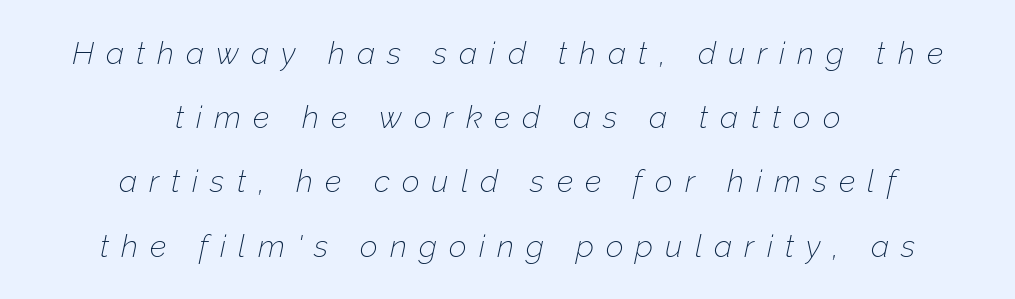
Q: Is the text bold? A: No.
Q: Is the text italic (slanted)? A: Yes, it leans right by about 12 degrees.
Q: Is the text underlined? A: No.
Q: How is the paragraph aligned? A: Centered.
Q: Is the spacing between letters normal or unusually wide? A: Unusually wide.
Q: Is the spacing between lines tight, normal or loose? A: Loose.
Q: Width (condensed, normal, or wide)? A: Normal.
Q: Stroke contrast? A: Low.
Q: x-height? A: Medium.
Q: Monospaced? A: No.
